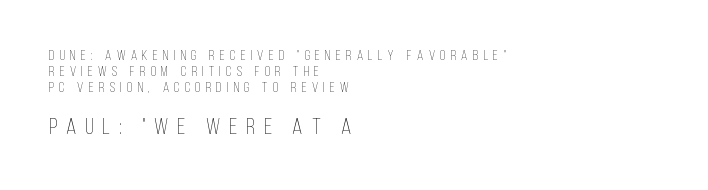
{"italic": "no", "bold": "no", "underline": "no", "align": "left", "line_spacing_ratio": 1.16, "letter_spacing": "wide", "letter_spacing_em": 0.38, "larger_block": "second", "size_ratio": 1.64, "glyph_px": 23}
